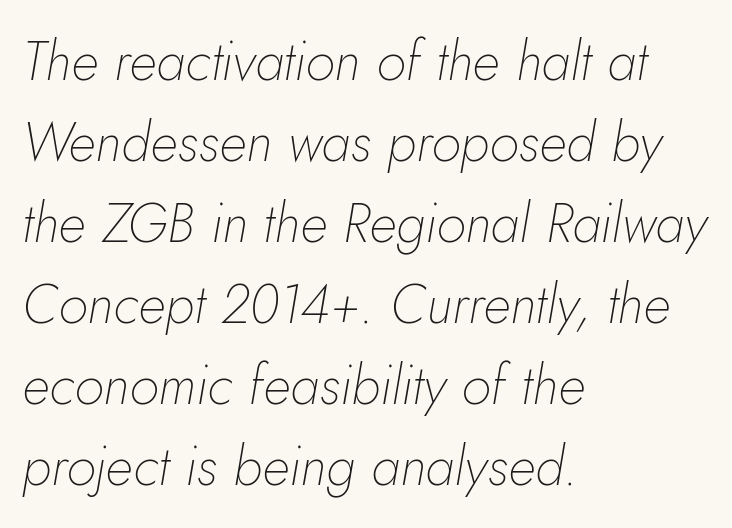
Q: Is the text bold? A: No.
Q: Is the text italic (slanted)? A: Yes, it leans right by about 5 degrees.
Q: Is the text underlined? A: No.
Q: How is the paragraph aligned? A: Left-aligned.
Q: Is the spacing between letters normal or unusually wide? A: Normal.
Q: Is the spacing between lines tight, normal or loose? A: Normal.
Q: Width (condensed, normal, or wide)? A: Normal.
Q: Stroke contrast? A: Low.
Q: x-height? A: Small.
Q: Monospaced? A: No.
